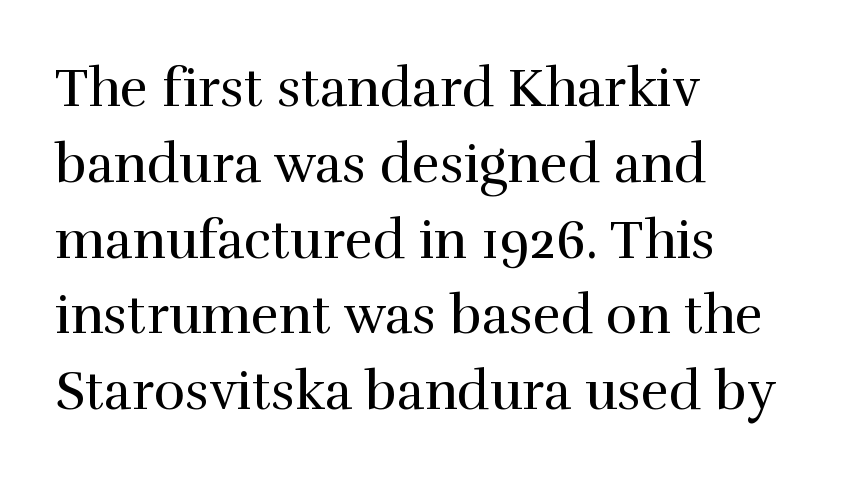
Weight: in the light-to-regular range. A roman cut, with each character standing at attention. You could not count columns in this text — the font is proportionally spaced. In CSS terms this would be text-align: left. Typographically, this falls in the serif category.
